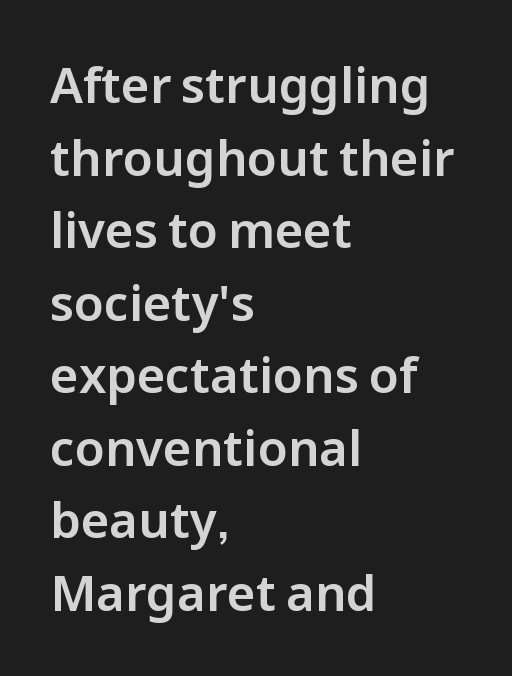
The type sits square on the baseline with zero lean. This rendering features lettering with no underline. The type is set solid horizontally, with unmodified tracking. Each letter keeps its own natural width here, so spacing adapts to shape.
